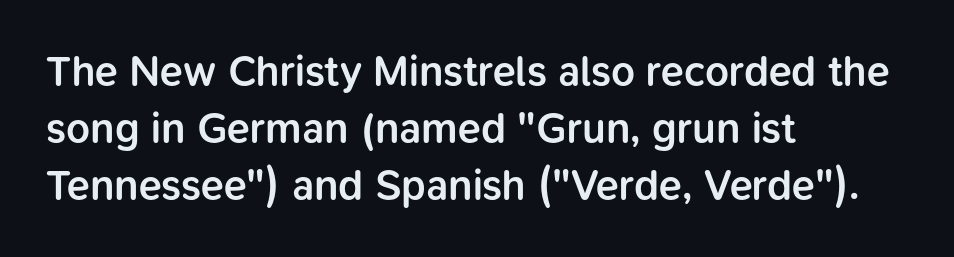
{"serif": "no", "italic": "no", "bold": "semi", "weight": "semibold", "width": "normal", "stroke_contrast": "low", "x_height": "medium", "monospaced": "no", "underline": "no", "align": "left", "line_spacing": "normal", "line_spacing_ratio": 1.36, "letter_spacing": "normal", "letter_spacing_em": 0.0, "glyph_px": 42}
